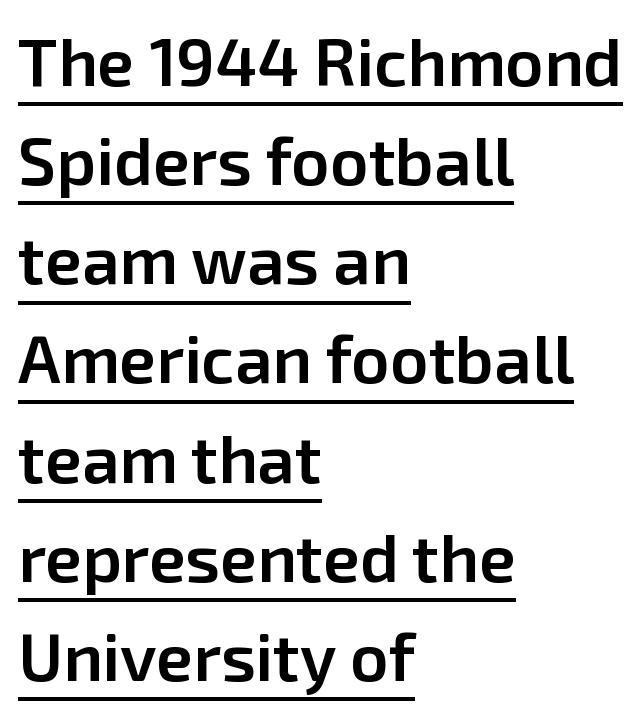
Caption: standard tracking, unaltered. The sample has been set in demibold, a notch under bold. Compared with typical paragraphs, the rows here are spaced about the same. Unlike italic type, these characters show no tilt at all. Short and long lines alike share a common starting point at left.
